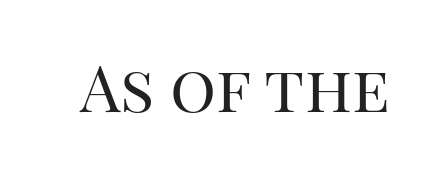
Q: Is the text bold? A: No.
Q: Is the text italic (slanted)? A: No, it is upright.
Q: Is the typeface a serif or a sans-serif typeface? A: Serif.
Q: Is the text underlined? A: No.
Q: Is the spacing between letters normal or unusually wide? A: Normal.
Q: Width (condensed, normal, or wide)? A: Normal.
Q: Stroke contrast? A: High.
Q: x-height? A: Large.
Q: Monospaced? A: No.
